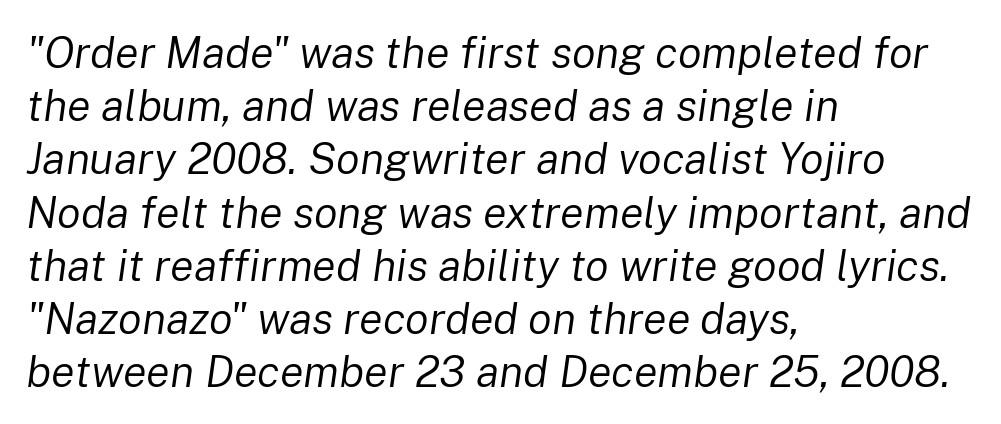
Q: Is the text bold? A: No.
Q: Is the text italic (slanted)? A: Yes, it leans right by about 8 degrees.
Q: Is the text underlined? A: No.
Q: How is the paragraph aligned? A: Left-aligned.
Q: Is the spacing between letters normal or unusually wide? A: Normal.
Q: Width (condensed, normal, or wide)? A: Normal.
Q: Stroke contrast? A: Low.
Q: x-height? A: Medium.
Q: Monospaced? A: No.
